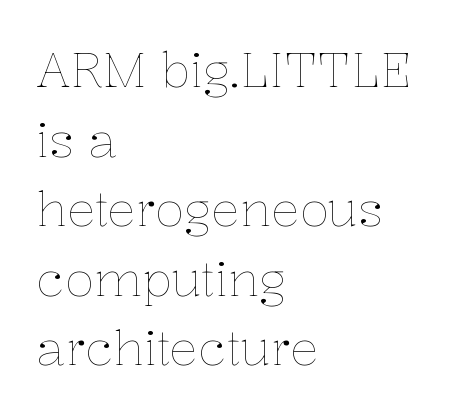
Do the characters align in a grid? No, the font is proportional. The strokes are not fattened; the text isn't bold. Lines of text with bare space underneath. How are the letters spaced? Ordinarily, with no added tracking. The designer left line spacing at the default.
